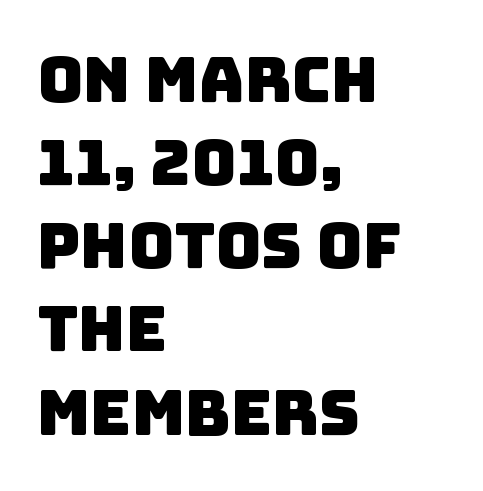
The image shows 63 px sans-serif type; set left-aligned, normal line spacing (1.32x), normal letter spacing, not underlined; low stroke contrast and a large x-height.
